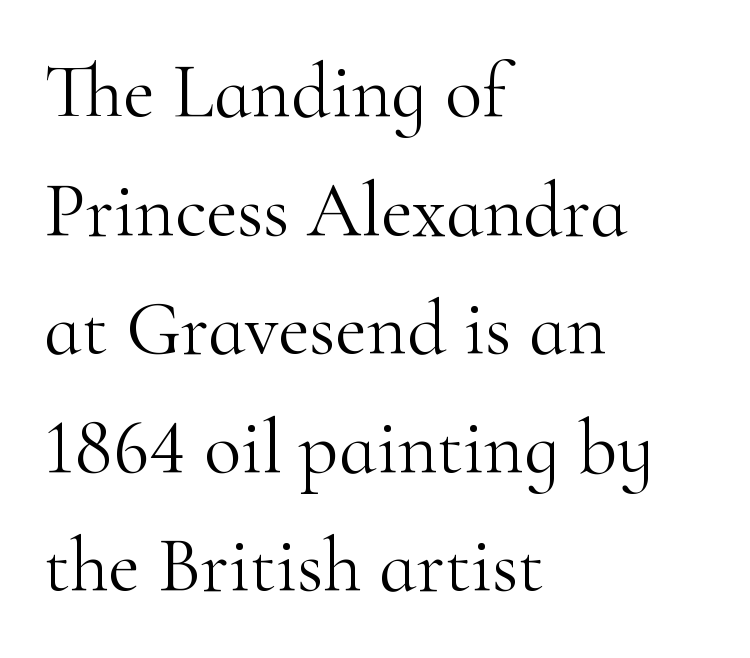
The image shows 77 px light serif type, upright; set left-aligned, normal line spacing (1.54x), normal letter spacing, not underlined; high stroke contrast and a small x-height.
